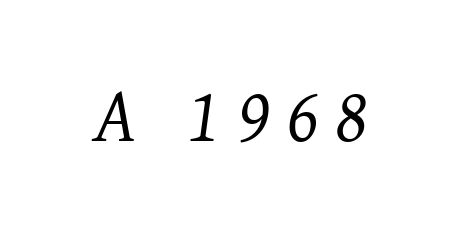
The image shows 78 px regular-weight serif type, italic (leaning right); set unusually wide letter spacing (+0.23 em), not underlined; medium stroke contrast and a medium x-height.
